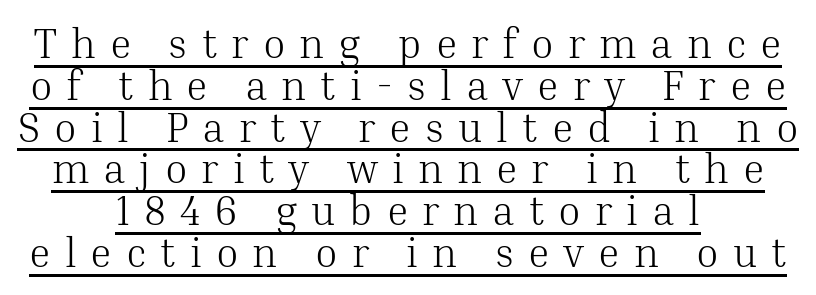
{"serif": "yes", "italic": "no", "bold": "no", "weight": "light", "width": "normal", "stroke_contrast": "medium", "x_height": "medium", "monospaced": "no", "underline": "yes", "align": "center", "line_spacing": "tight", "line_spacing_ratio": 1.02, "letter_spacing": "wide", "letter_spacing_em": 0.34, "glyph_px": 41}
